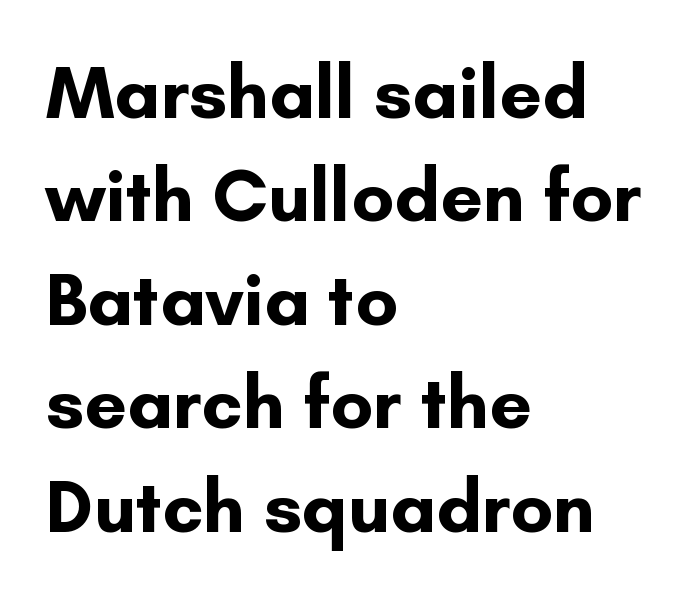
Q: Is the text bold? A: Yes.
Q: Is the text italic (slanted)? A: No, it is upright.
Q: Is the typeface a serif or a sans-serif typeface? A: Sans-serif.
Q: Is the text underlined? A: No.
Q: How is the paragraph aligned? A: Left-aligned.
Q: Is the spacing between letters normal or unusually wide? A: Normal.
Q: Is the spacing between lines tight, normal or loose? A: Normal.
Q: Width (condensed, normal, or wide)? A: Normal.
Q: Stroke contrast? A: Low.
Q: x-height? A: Small.
Q: Monospaced? A: No.
